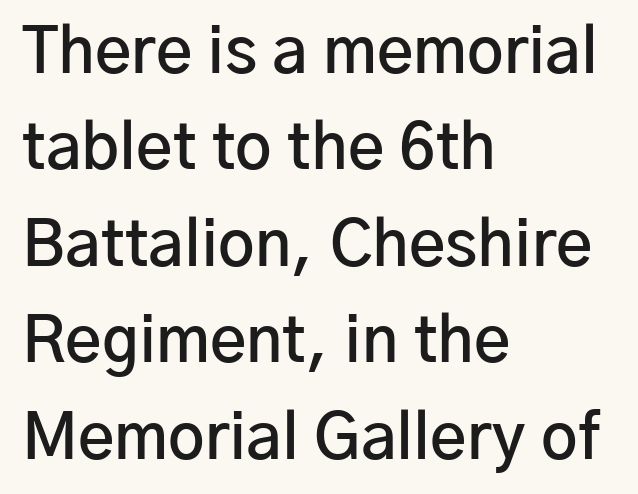
Q: Is the text bold? A: Semi-bold.
Q: Is the text italic (slanted)? A: No, it is upright.
Q: Is the typeface a serif or a sans-serif typeface? A: Sans-serif.
Q: Is the text underlined? A: No.
Q: How is the paragraph aligned? A: Left-aligned.
Q: Is the spacing between letters normal or unusually wide? A: Normal.
Q: Is the spacing between lines tight, normal or loose? A: Normal.
Q: Width (condensed, normal, or wide)? A: Normal.
Q: Stroke contrast? A: Low.
Q: x-height? A: Medium.
Q: Monospaced? A: No.
